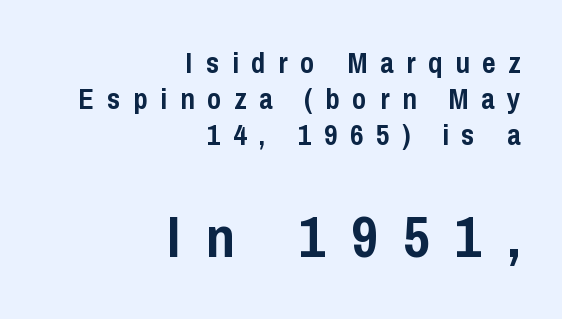
Q: Is the text bold? A: Yes.
Q: Is the text italic (slanted)? A: No, it is upright.
Q: Is the typeface a serif or a sans-serif typeface? A: Sans-serif.
Q: Is the text underlined? A: No.
Q: How is the paragraph aligned? A: Right-aligned.
Q: Is the spacing between letters normal or unusually wide? A: Unusually wide.
Q: Which block of text is set in a larger size, the first (top) or the second (bottom)? A: The second (bottom) one.
Q: Width (condensed, normal, or wide)? A: Condensed.
Q: Stroke contrast? A: Low.
Q: x-height? A: Medium.
Q: Monospaced? A: No.
